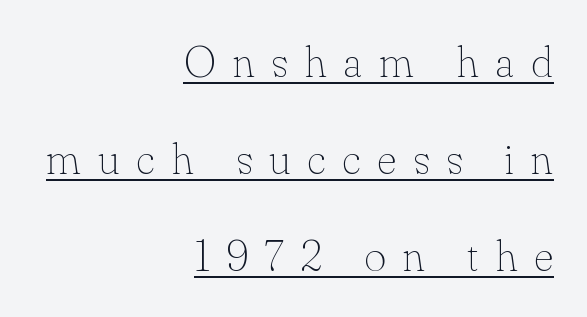
Italic? Not at all — the glyphs are vertical. Compared with typical body copy, the letter spacing here is much looser. The face used here is proportionally spaced, like ordinary book or web type. The space between consecutive lines is lavish.
